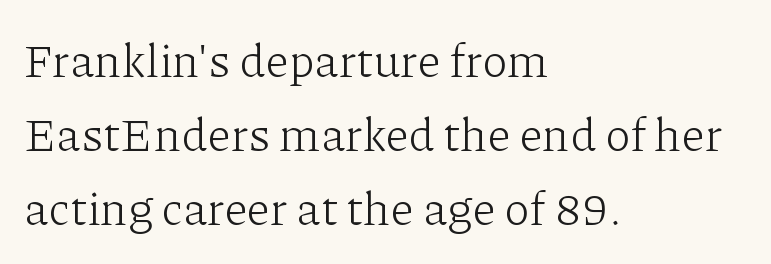
{"serif": "yes", "italic": "no", "bold": "no", "weight": "light", "width": "normal", "stroke_contrast": "low", "x_height": "medium", "monospaced": "no", "underline": "no", "align": "left", "line_spacing": "normal", "line_spacing_ratio": 1.57, "letter_spacing": "normal", "letter_spacing_em": 0.0, "glyph_px": 47}
